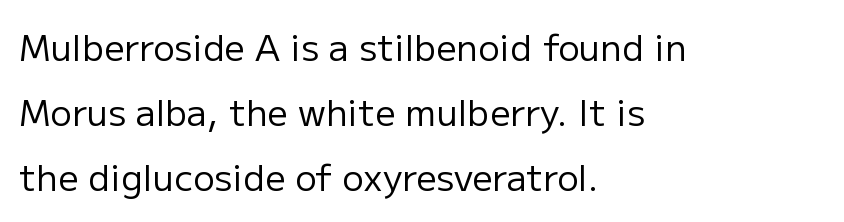
Q: Is the text bold? A: No.
Q: Is the text italic (slanted)? A: No, it is upright.
Q: Is the typeface a serif or a sans-serif typeface? A: Sans-serif.
Q: Is the text underlined? A: No.
Q: How is the paragraph aligned? A: Left-aligned.
Q: Is the spacing between letters normal or unusually wide? A: Normal.
Q: Width (condensed, normal, or wide)? A: Normal.
Q: Stroke contrast? A: Low.
Q: x-height? A: Medium.
Q: Monospaced? A: No.
